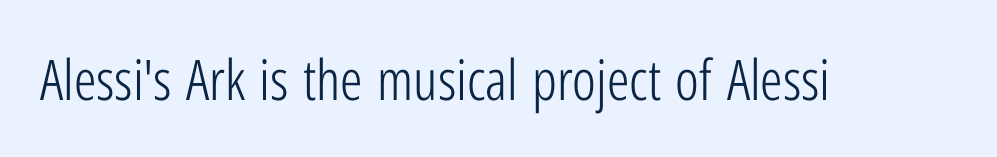
{"serif": "no", "italic": "no", "bold": "no", "weight": "light", "width": "condensed", "stroke_contrast": "low", "x_height": "medium", "monospaced": "no", "underline": "no", "letter_spacing": "normal", "letter_spacing_em": 0.0, "glyph_px": 56}
